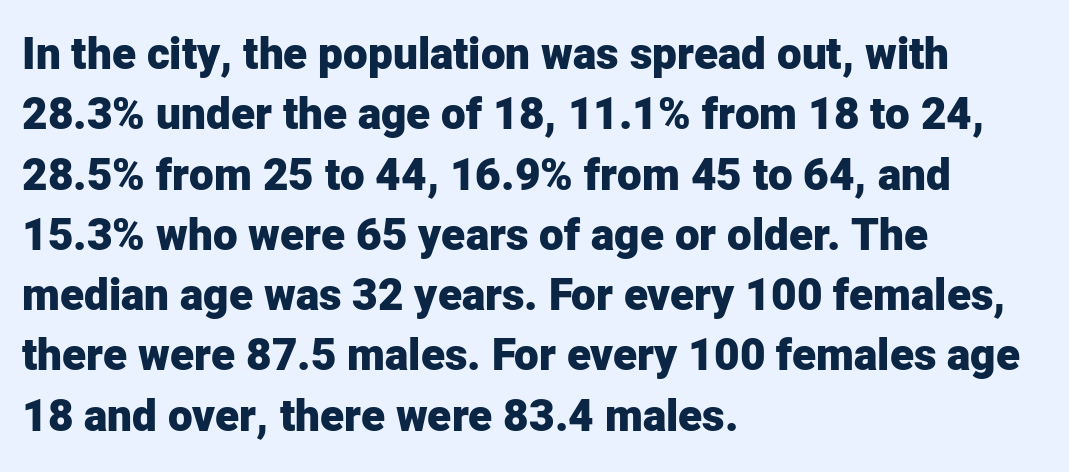
You can tell it's not italic because the verticals are truly vertical. The passage shown stacks its lines at a standard gap. Is this a fixed-width face? No — the glyphs have proportional, varying widths. Weight: bold.
